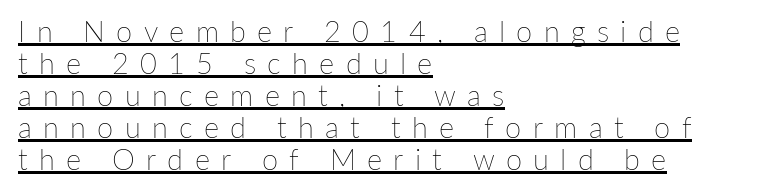
You could only call the tracking loose — the letters float apart. Compared with a typical body face, this is equally light or lighter still. Underlining? Definitely there. The face used here is proportionally spaced, like ordinary book or web type. Whoever set this chose condensed vertical rhythm over breathing room.
